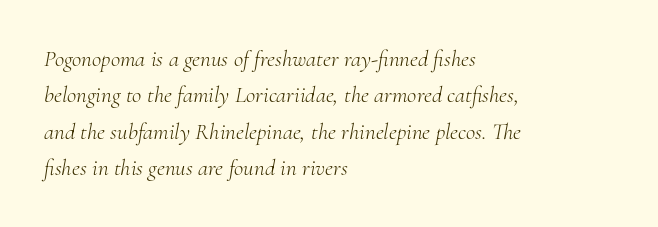
Q: Is the text bold? A: No.
Q: Is the text italic (slanted)? A: Yes, it leans right by about 10 degrees.
Q: Is the text underlined? A: No.
Q: How is the paragraph aligned? A: Left-aligned.
Q: Is the spacing between letters normal or unusually wide? A: Normal.
Q: Is the spacing between lines tight, normal or loose? A: Normal.
